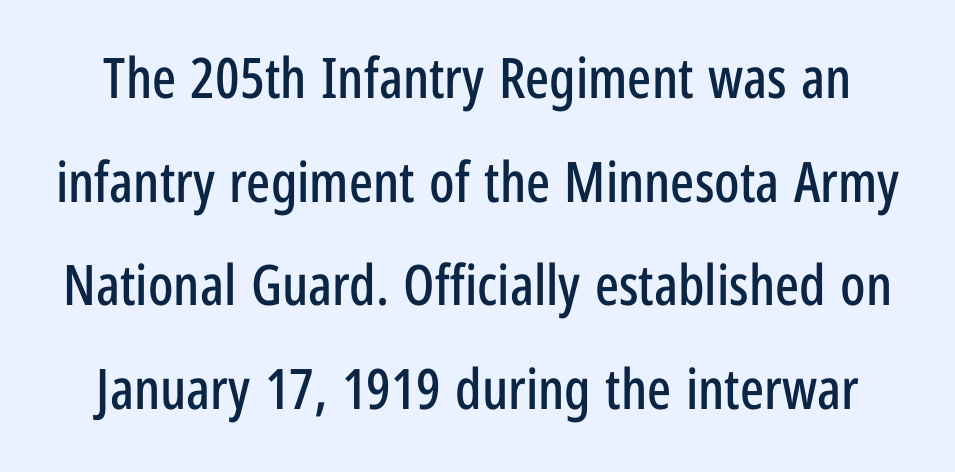
The text was rendered using a sans face with plain stroke endings. In terms of letterspacing, this is plain default setting. The passage shown is typed in a proportional face where columns would drift. Posture: straight, roman, zero tilt. The zone under the glyphs is completely vacant. Teacher's note: observe the equal gaps on both sides — that is centered alignment.
